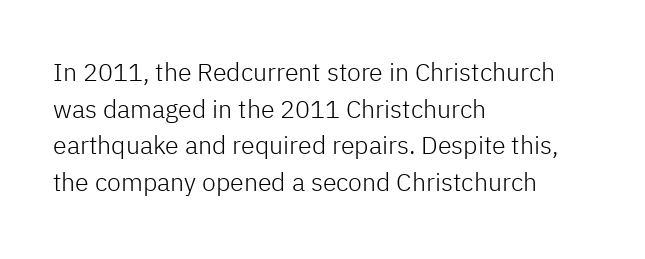
The image shows 25 px text type, upright; set left-aligned, normal line spacing (1.47x), normal letter spacing, not underlined.
